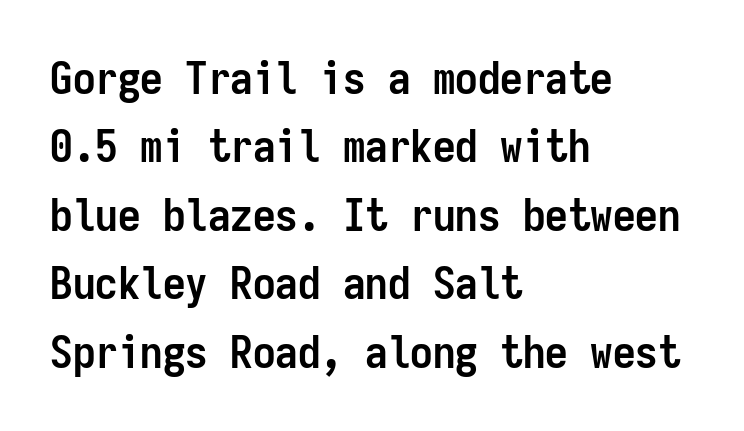
The letters sit at their default tracking, neither squeezed nor spread. Left-aligned paragraph, ragged on the right. Evenly set lines give the paragraph a standard silhouette. On the weight axis this lands at bold, roughly 700.
